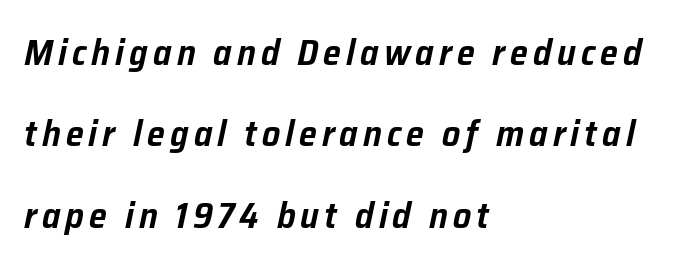
Q: Is the text italic (slanted)? A: Yes, it leans right by about 12 degrees.
Q: Is the text underlined? A: No.
Q: How is the paragraph aligned? A: Left-aligned.
Q: Is the spacing between lines tight, normal or loose? A: Loose.
Q: Width (condensed, normal, or wide)? A: Normal.
Q: Stroke contrast? A: Low.
Q: x-height? A: Medium.
Q: Monospaced? A: No.
